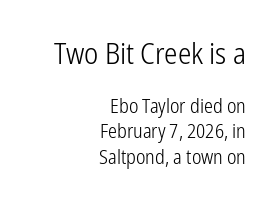
Q: Is the text bold? A: No.
Q: Is the text italic (slanted)? A: No, it is upright.
Q: Is the typeface a serif or a sans-serif typeface? A: Sans-serif.
Q: Is the text underlined? A: No.
Q: How is the paragraph aligned? A: Right-aligned.
Q: Is the spacing between letters normal or unusually wide? A: Normal.
Q: Is the spacing between lines tight, normal or loose? A: Normal.
Q: Which block of text is set in a larger size, the first (top) or the second (bottom)? A: The first (top) one.
Q: Width (condensed, normal, or wide)? A: Condensed.
Q: Stroke contrast? A: Low.
Q: x-height? A: Medium.
Q: Monospaced? A: No.
